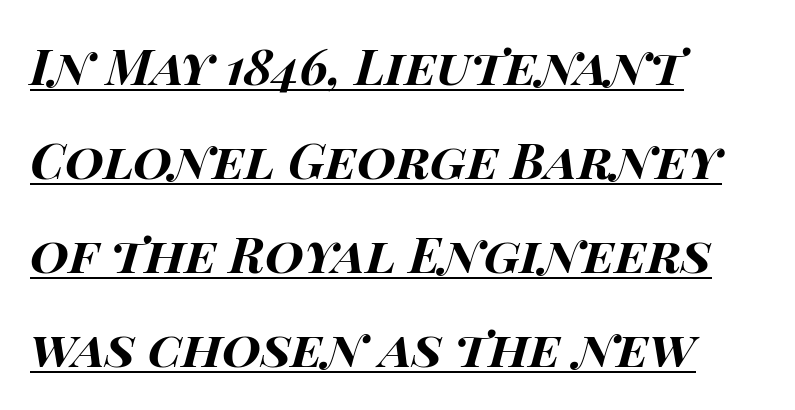
The lines in this sample share a left origin and differ only in where they stop. A typesetter would call this zero additional tracking. The rendering applies a slant to the glyphs. In terms of weight, the rendering is a true, heavy bold. Quick note: underline on. Proportional: the letters do not fall into vertical columns.
